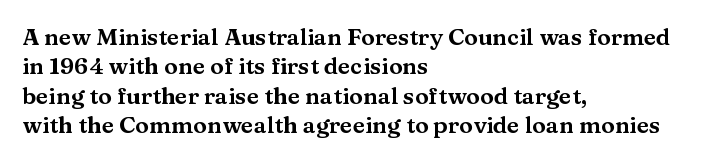
{"italic": "no", "underline": "no", "align": "left", "line_spacing": "normal", "line_spacing_ratio": 1.28, "letter_spacing": "normal", "letter_spacing_em": 0.0, "glyph_px": 23}
